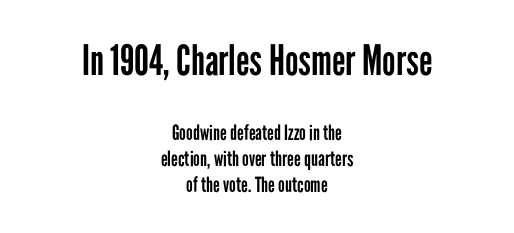
{"serif": "no", "italic": "no", "bold": "no", "weight": "regular", "width": "condensed", "stroke_contrast": "low", "x_height": "medium", "monospaced": "no", "underline": "no", "align": "center", "line_spacing_ratio": 1.23, "letter_spacing": "normal", "letter_spacing_em": 0.0, "larger_block": "first", "size_ratio": 2.0, "glyph_px": 42}
